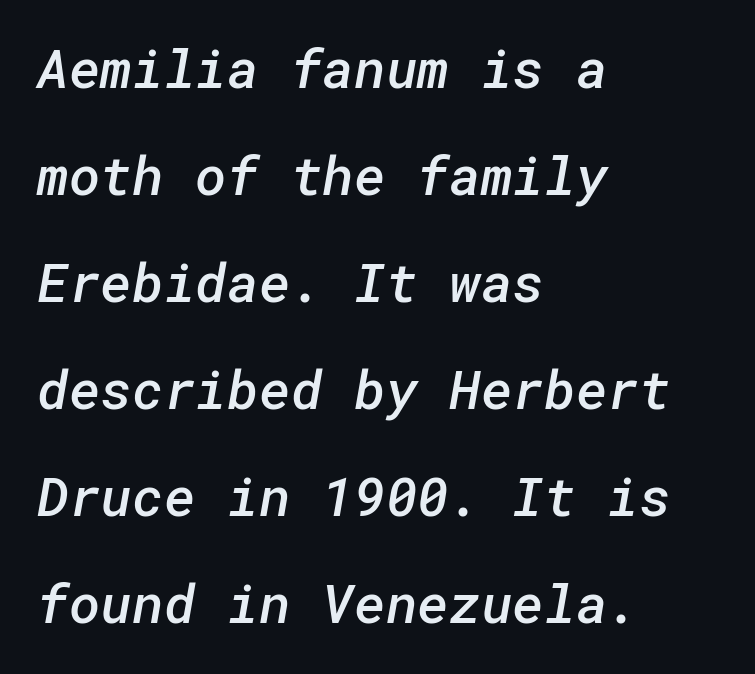
The image shows 54 px semibold sans-serif type; set left-aligned, loose line spacing (1.98x), normal letter spacing, not underlined; low stroke contrast and a medium x-height.
